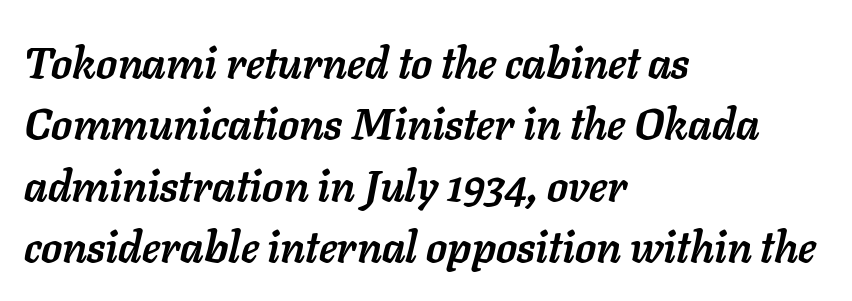
Summary of vertical rhythm: regular, with standard interline spacing. In terms of letterspacing, this is plain default setting. The letters are bold, with thick, heavy strokes. All the whitespace from short lines collects on the right. A typesetter would call this proportional, since set widths differ per character.
